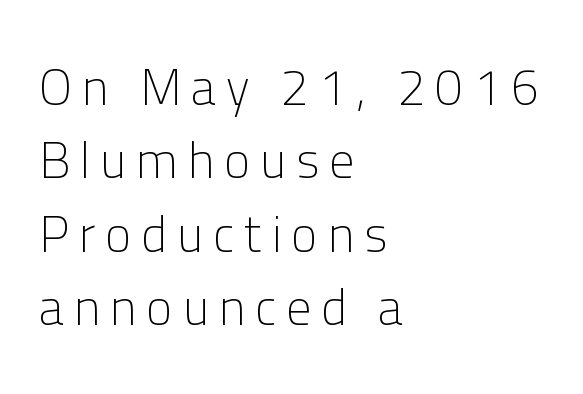
Think standard paragraph weight, or any step lighter than that. The typography opts for an upright posture over an oblique one. The face used here is a sans, in the tradition of grotesques and geometrics. Character widths vary here, with narrow letters taking less room than wide ones. The rag falls on the right side of this text block. Notice how descenders clear the ascenders below comfortably — that's standard leading.
